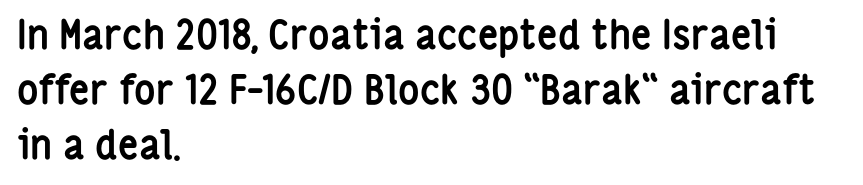
The image shows 40 px semibold, condensed sans-serif type, upright; set left-aligned, normal line spacing (1.38x), normal letter spacing, not underlined; low stroke contrast and a medium x-height.
